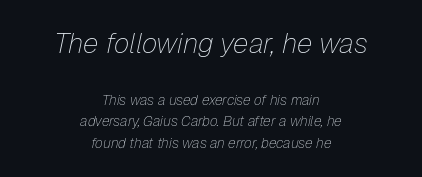
A light-to-regular cut is what we see here. How would I describe the line gaps? Plain and ordinary. The lettering tilts uniformly, giving the passage an italic look. Check under the words: just untouched page. The paragraph has two soft edges and a firm central axis.
